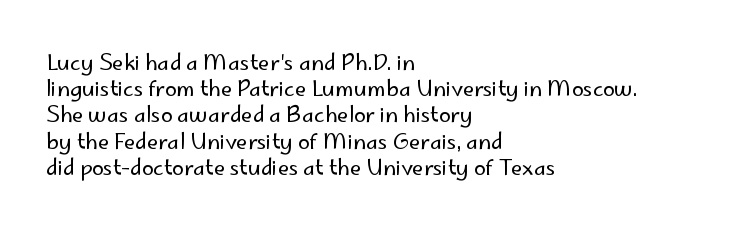
The image shows 21 px text type, upright; set left-aligned, normal line spacing (1.25x), normal letter spacing, not underlined.
